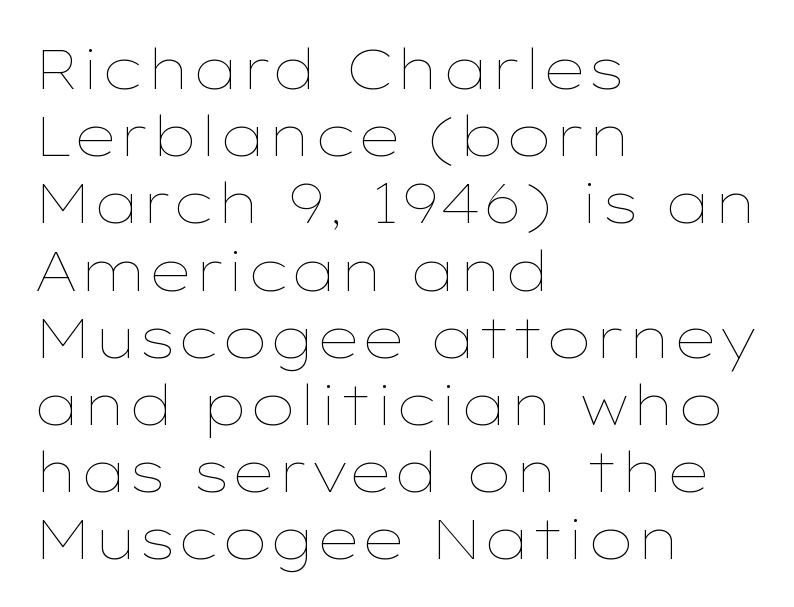
The image shows 56 px thin, wide type, upright; set left-aligned, line spacing 1.2x, normal letter spacing, not underlined; low stroke contrast and a medium x-height.
